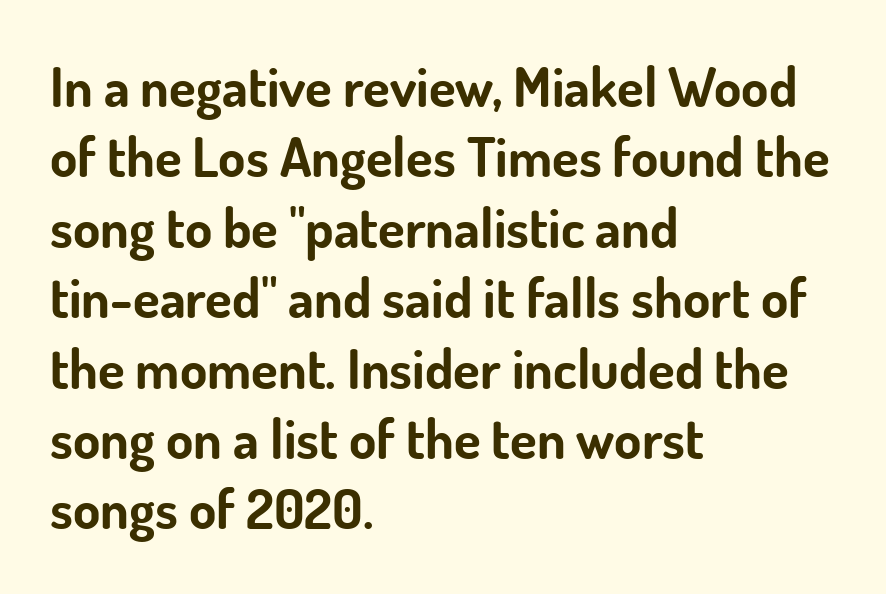
The image shows 55 px bold sans-serif type, upright; set left-aligned, normal line spacing (1.28x), normal letter spacing, not underlined; low stroke contrast and a small x-height.
